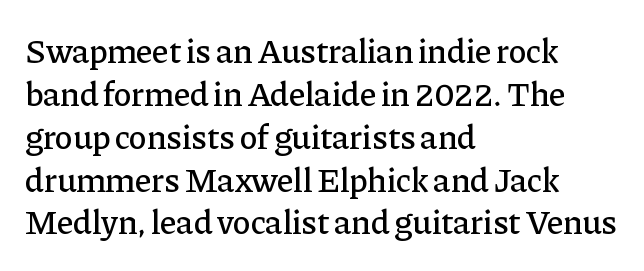
Q: Is the text italic (slanted)? A: No, it is upright.
Q: Is the typeface a serif or a sans-serif typeface? A: Serif.
Q: Is the text underlined? A: No.
Q: How is the paragraph aligned? A: Left-aligned.
Q: Is the spacing between letters normal or unusually wide? A: Normal.
Q: Is the spacing between lines tight, normal or loose? A: Normal.
Q: Width (condensed, normal, or wide)? A: Normal.
Q: Stroke contrast? A: Low.
Q: x-height? A: Medium.
Q: Monospaced? A: No.
